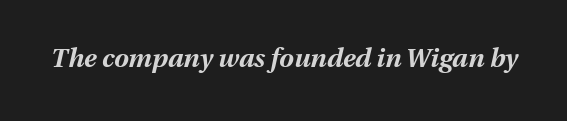
The face used here has a pronounced slope to its letters. Words float on clear page, feet unadorned. Spacing between characters is what you'd get straight out of the box. Thick stems and heavy bowls — unmistakably bold.
